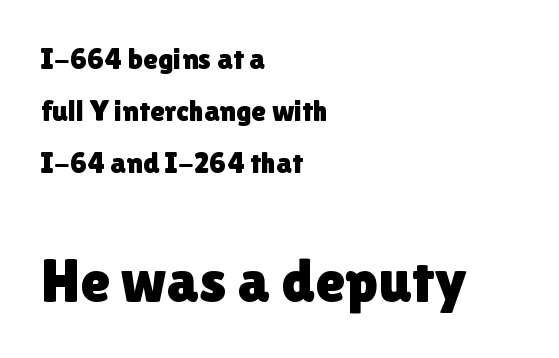
The image shows 61 px sans-serif type, upright; set left-aligned, line spacing 1.73x, normal letter spacing, not underlined; the second (bottom) block is 2.03x larger; low stroke contrast and a medium x-height.
